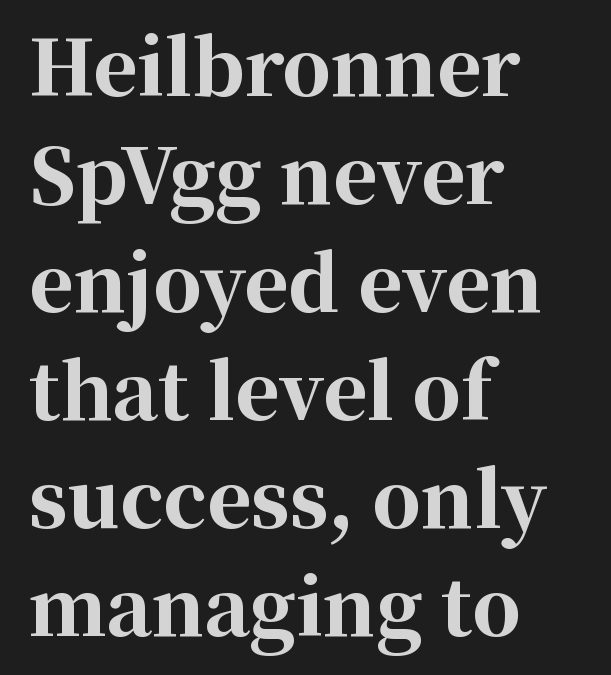
{"serif": "yes", "italic": "no", "bold": "yes", "weight": "bold", "width": "normal", "stroke_contrast": "high", "x_height": "medium", "monospaced": "no", "underline": "no", "align": "left", "line_spacing": "normal", "line_spacing_ratio": 1.42, "letter_spacing": "normal", "letter_spacing_em": 0.0, "glyph_px": 76}
